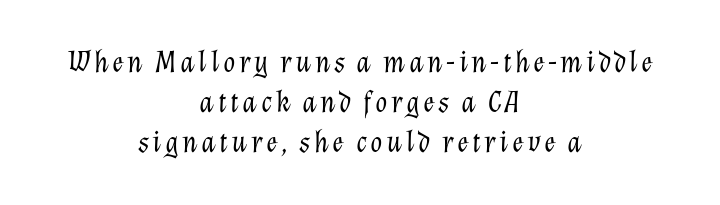
The image shows 31 px light type, italic (leaning right); set centered, normal line spacing (1.29x), not underlined; low stroke contrast and a medium x-height.
